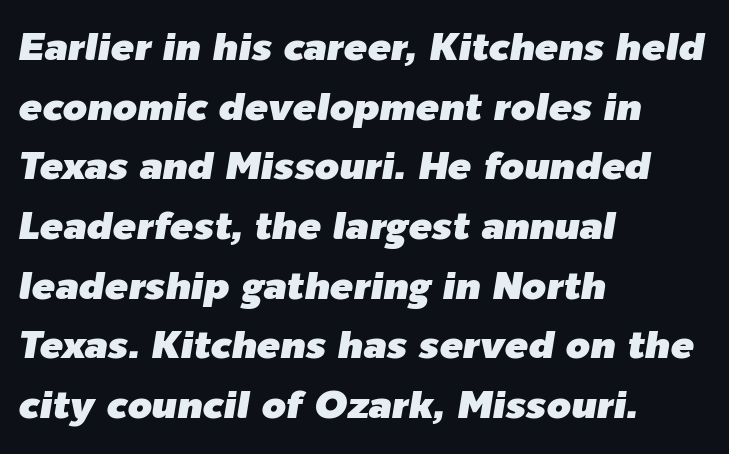
{"italic": "yes", "lean": "right", "slant_degrees": 9, "width": "normal", "stroke_contrast": "low", "x_height": "medium", "monospaced": "no", "underline": "no", "align": "left", "line_spacing": "normal", "line_spacing_ratio": 1.53, "letter_spacing": "normal", "letter_spacing_em": 0.0, "glyph_px": 39}
